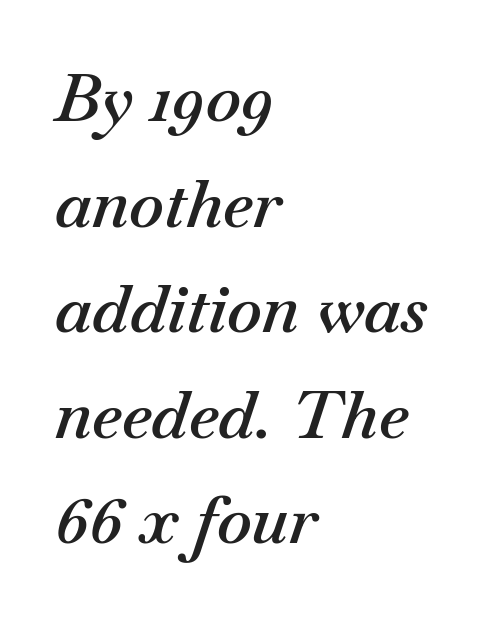
The image shows 66 px semibold type, italic (leaning right); set left-aligned, normal line spacing (1.6x), normal letter spacing, not underlined; medium stroke contrast and a small x-height.
